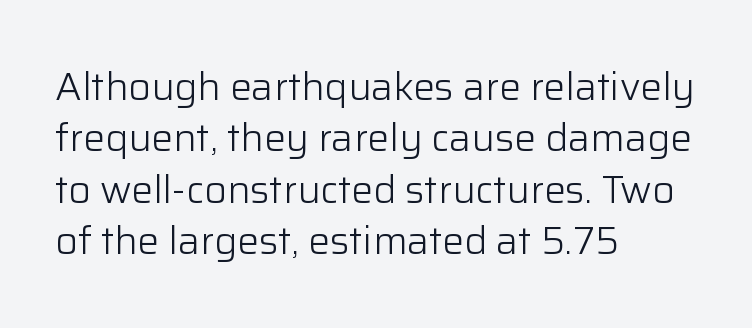
Q: Is the text bold? A: No.
Q: Is the text italic (slanted)? A: No, it is upright.
Q: Is the typeface a serif or a sans-serif typeface? A: Sans-serif.
Q: Is the text underlined? A: No.
Q: How is the paragraph aligned? A: Left-aligned.
Q: Is the spacing between letters normal or unusually wide? A: Normal.
Q: Is the spacing between lines tight, normal or loose? A: Normal.
Q: Width (condensed, normal, or wide)? A: Normal.
Q: Stroke contrast? A: Low.
Q: x-height? A: Medium.
Q: Monospaced? A: No.
